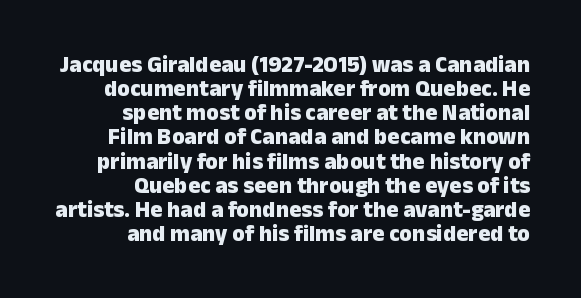
Underline: absent. These lines are set flush right with a ragged left edge. Each new line begins almost immediately beneath the previous one. Italic: no, the glyphs are upright roman. The passage shown has conventional tracking throughout. Emphasis by weight is at full strength: bold.
